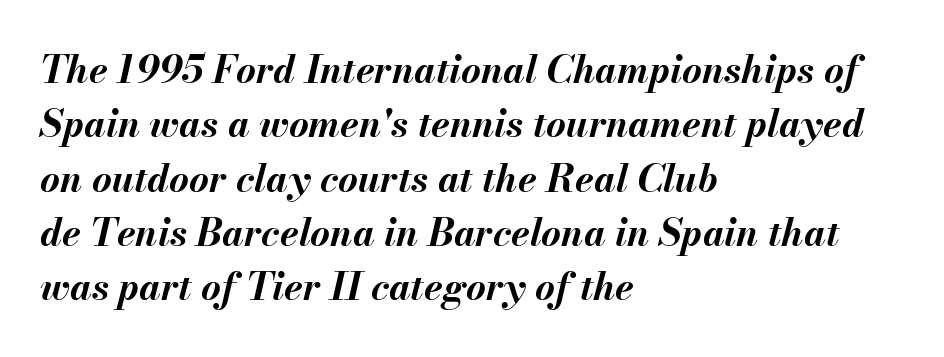
{"italic": "yes", "lean": "right", "slant_degrees": 13, "bold": "yes", "weight": "bold", "width": "normal", "stroke_contrast": "medium", "x_height": "small", "monospaced": "no", "underline": "no", "align": "left", "line_spacing": "normal", "line_spacing_ratio": 1.43, "letter_spacing": "normal", "letter_spacing_em": 0.0, "glyph_px": 38}
